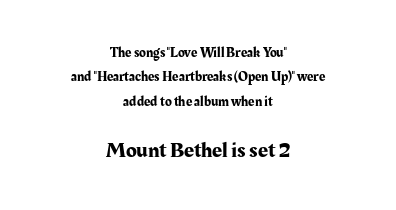
The image shows 22 px text type, upright; set centered, line spacing 1.75x, normal letter spacing, not underlined; the second (bottom) block is 1.57x larger.
